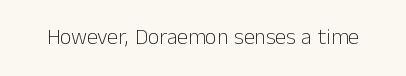
{"italic": "no", "bold": "no", "underline": "no", "letter_spacing": "normal", "letter_spacing_em": 0.0, "glyph_px": 22}
